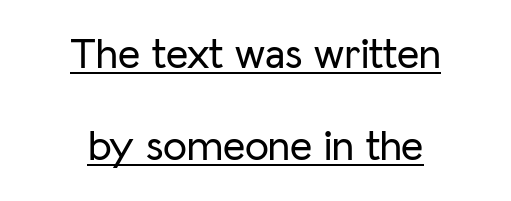
Q: Is the text italic (slanted)? A: No, it is upright.
Q: Is the typeface a serif or a sans-serif typeface? A: Sans-serif.
Q: Is the text underlined? A: Yes.
Q: How is the paragraph aligned? A: Centered.
Q: Is the spacing between letters normal or unusually wide? A: Normal.
Q: Is the spacing between lines tight, normal or loose? A: Loose.
Q: Width (condensed, normal, or wide)? A: Normal.
Q: Stroke contrast? A: Low.
Q: x-height? A: Medium.
Q: Monospaced? A: No.
